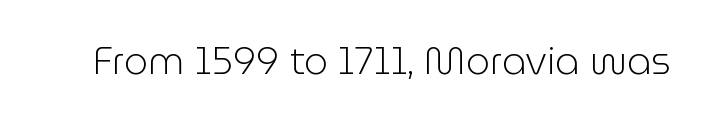
The image shows 38 px light sans-serif type, upright; set normal letter spacing, not underlined; low stroke contrast and a medium x-height.
